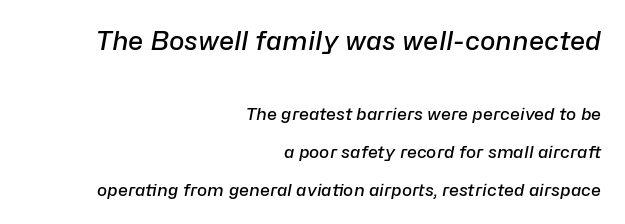
Q: Is the text bold? A: Semi-bold.
Q: Is the text italic (slanted)? A: Yes, it leans right by about 10 degrees.
Q: Is the text underlined? A: No.
Q: How is the paragraph aligned? A: Right-aligned.
Q: Is the spacing between letters normal or unusually wide? A: Normal.
Q: Is the spacing between lines tight, normal or loose? A: Loose.
Q: Which block of text is set in a larger size, the first (top) or the second (bottom)? A: The first (top) one.
